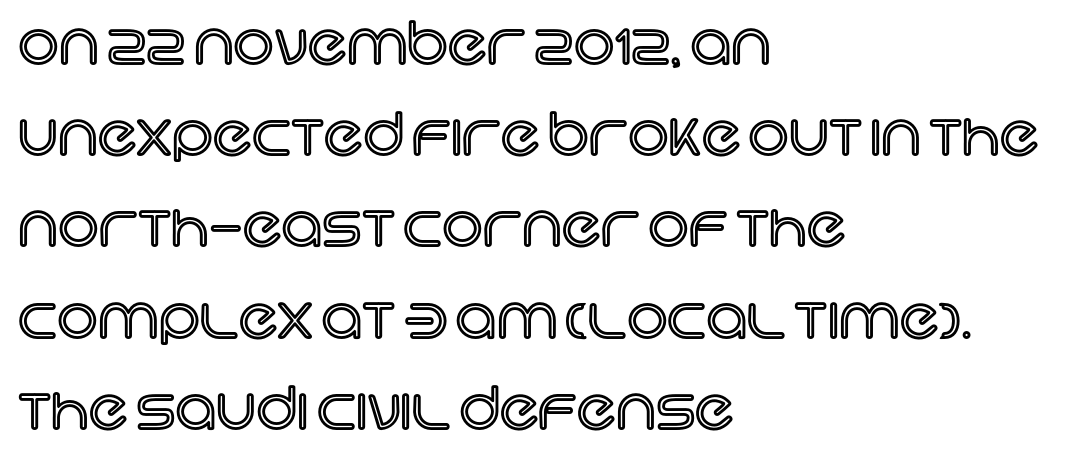
{"italic": "no", "width": "normal", "x_height": "large", "monospaced": "no", "underline": "no", "align": "left", "line_spacing": "normal", "line_spacing_ratio": 1.6, "letter_spacing": "normal", "letter_spacing_em": 0.0, "glyph_px": 57}
